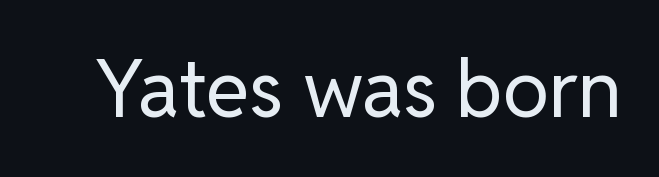
Q: Is the text bold? A: No.
Q: Is the text italic (slanted)? A: No, it is upright.
Q: Is the typeface a serif or a sans-serif typeface? A: Sans-serif.
Q: Is the text underlined? A: No.
Q: Is the spacing between letters normal or unusually wide? A: Normal.
Q: Width (condensed, normal, or wide)? A: Normal.
Q: Stroke contrast? A: Low.
Q: x-height? A: Medium.
Q: Monospaced? A: No.
